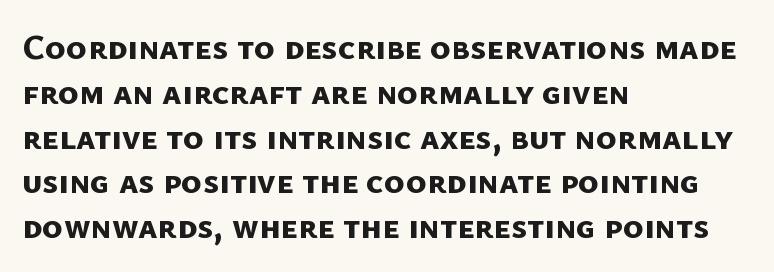
{"serif": "no", "bold": "yes", "weight": "bold", "width": "normal", "stroke_contrast": "low", "x_height": "medium", "monospaced": "no", "underline": "no", "align": "left", "line_spacing": "normal", "line_spacing_ratio": 1.28, "letter_spacing": "normal", "letter_spacing_em": 0.0, "glyph_px": 35}
